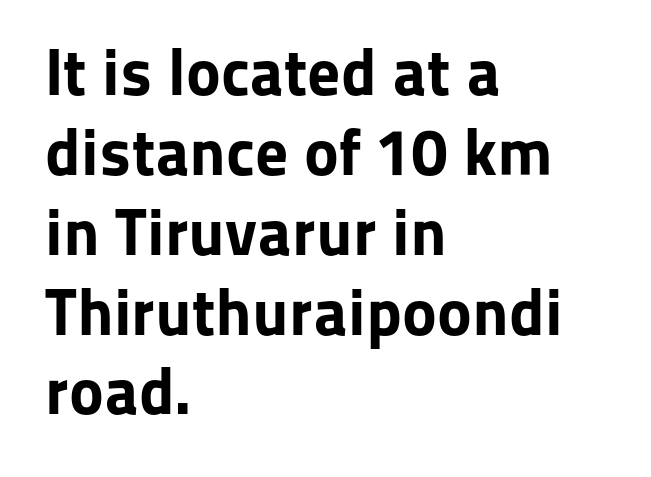
{"serif": "no", "italic": "no", "bold": "yes", "weight": "bold", "width": "normal", "stroke_contrast": "low", "x_height": "medium", "monospaced": "no", "underline": "no", "align": "left", "line_spacing_ratio": 1.21, "letter_spacing": "normal", "letter_spacing_em": 0.0, "glyph_px": 66}
